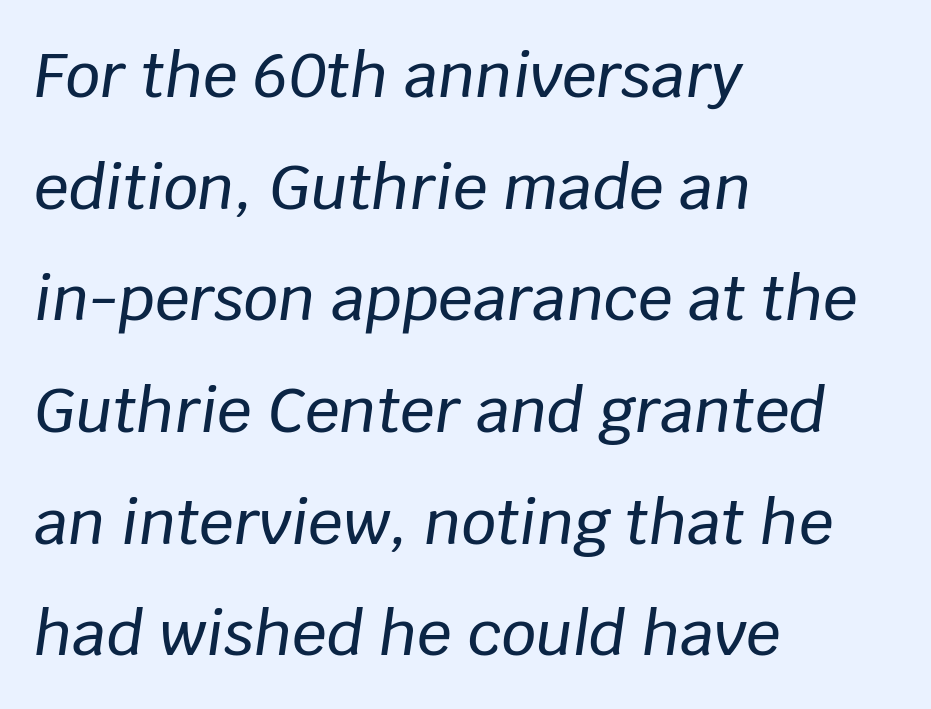
The image shows 61 px text type, italic (leaning right); set left-aligned, line spacing 1.83x, normal letter spacing, not underlined; low stroke contrast and a large x-height.
